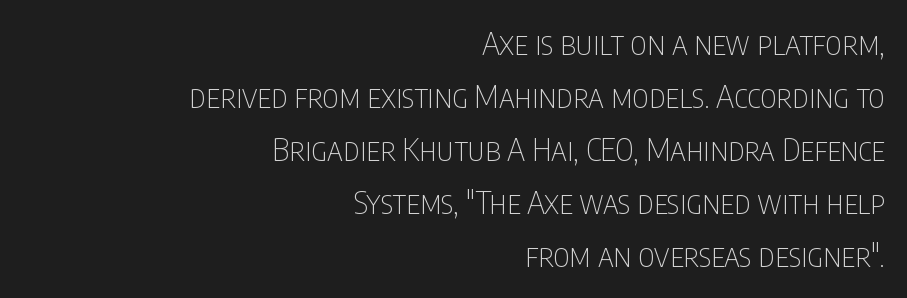
{"serif": "no", "italic": "no", "bold": "no", "weight": "thin", "width": "condensed", "stroke_contrast": "low", "x_height": "large", "monospaced": "no", "underline": "no", "align": "right", "line_spacing": "normal", "line_spacing_ratio": 1.66, "letter_spacing": "normal", "letter_spacing_em": 0.0, "glyph_px": 32}
